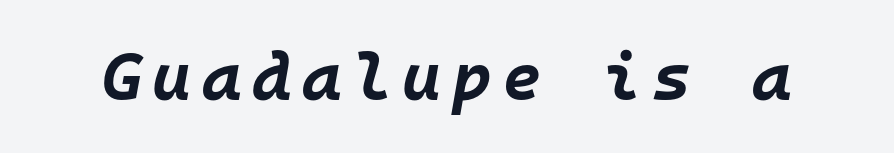
How heavy is the stroke? Heavy — this is a bold. Unmarked baselines from the first word to the last. The face used here is monospaced, like something from a code editor. The rendering applies a slant to the glyphs.
